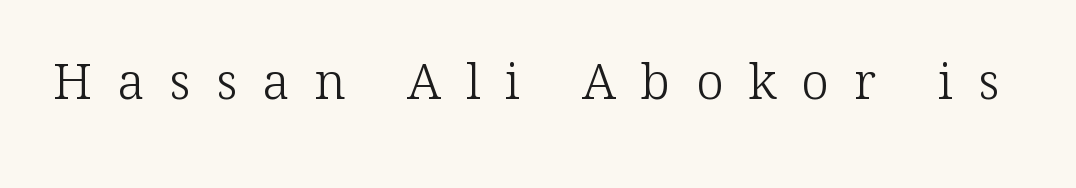
To sum up the face: it has serifs. The axis of the letterforms is exactly vertical. The rendering uses natural spacing where letterforms have individual widths. Each word looks stretched out because of the extra space between its letters. Any mark beneath the type? The region is blank.
